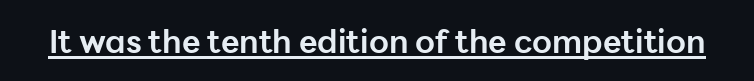
The specimen includes a rule beneath the text block's lines. Proportional: the letters do not fall into vertical columns. Compared with typical body copy, the letter spacing here is the same. Heft: maximum for text — a bold. Each letter's strokes conclude bluntly, with no projecting serifs. A typesetter would mark this as roman, not italic.
